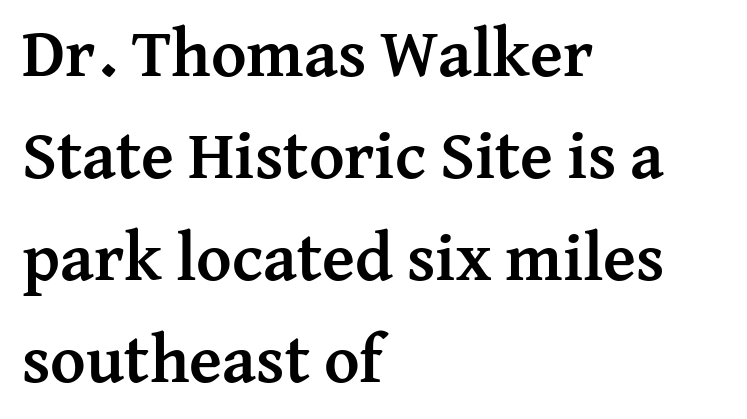
The image shows 68 px semibold serif type, upright; set left-aligned, normal line spacing (1.5x), normal letter spacing, not underlined; medium stroke contrast and a medium x-height.
